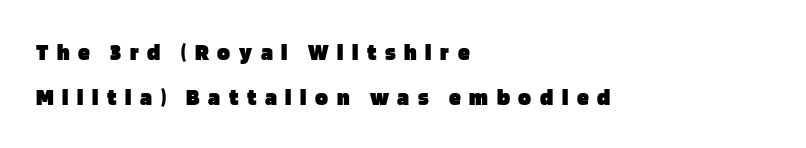
{"italic": "no", "bold": "yes", "underline": "no", "align": "left", "line_spacing_ratio": 1.88, "letter_spacing": "wide", "letter_spacing_em": 0.36, "glyph_px": 24}
